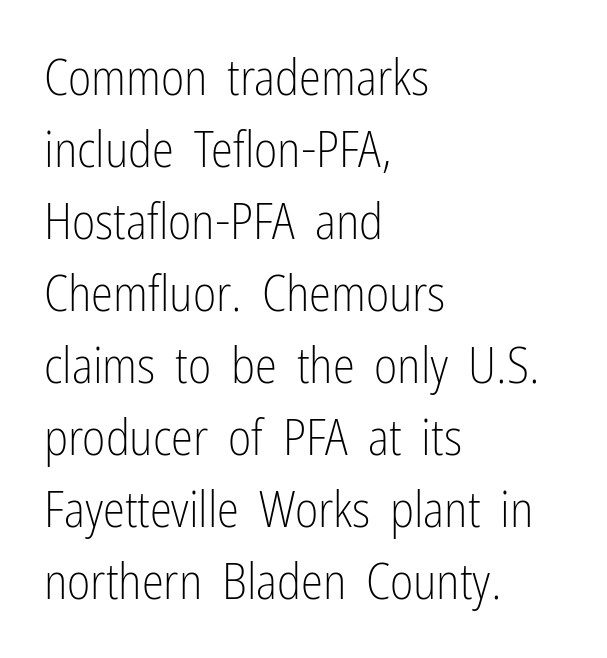
{"serif": "no", "italic": "no", "bold": "no", "weight": "light", "width": "condensed", "stroke_contrast": "low", "x_height": "medium", "monospaced": "no", "underline": "no", "align": "left", "line_spacing": "normal", "line_spacing_ratio": 1.44, "letter_spacing": "normal", "letter_spacing_em": 0.0, "glyph_px": 50}
